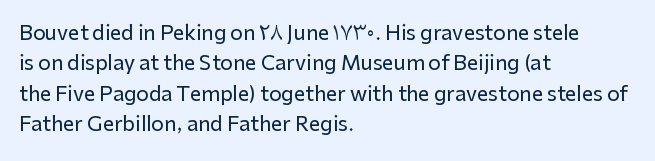
Q: Is the text italic (slanted)? A: No, it is upright.
Q: Is the text underlined? A: No.
Q: How is the paragraph aligned? A: Left-aligned.
Q: Is the spacing between letters normal or unusually wide? A: Normal.
Q: Is the spacing between lines tight, normal or loose? A: Normal.
